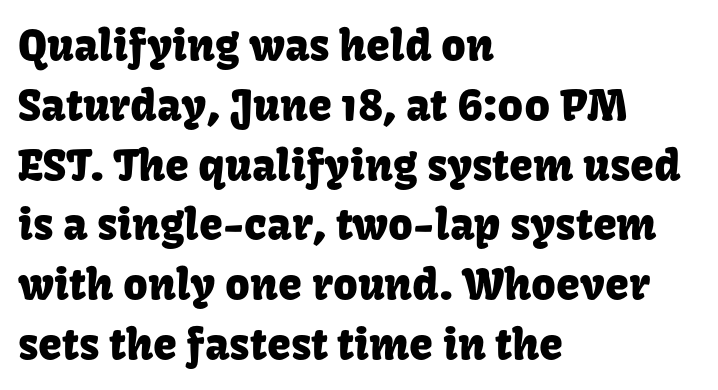
{"serif": "no", "italic": "no", "width": "normal", "stroke_contrast": "low", "x_height": "medium", "monospaced": "no", "underline": "no", "align": "left", "line_spacing": "normal", "line_spacing_ratio": 1.39, "letter_spacing": "normal", "letter_spacing_em": 0.0, "glyph_px": 43}
